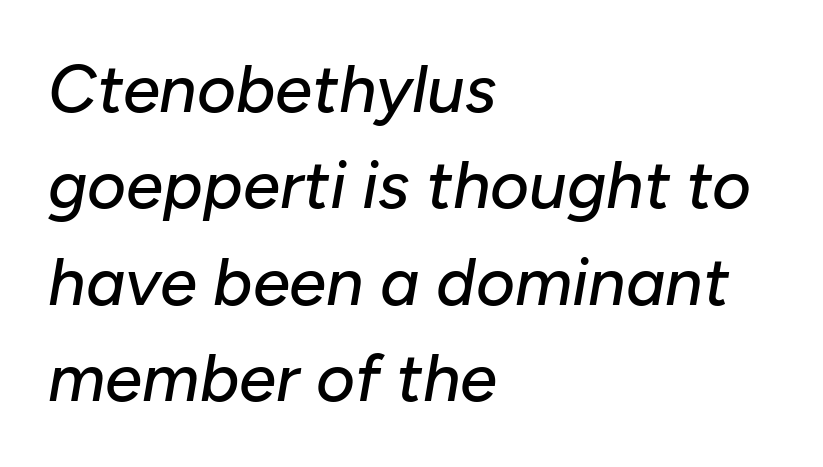
The image shows 67 px text type, italic (leaning right); set left-aligned, normal line spacing (1.44x), normal letter spacing, not underlined; low stroke contrast and a medium x-height.
